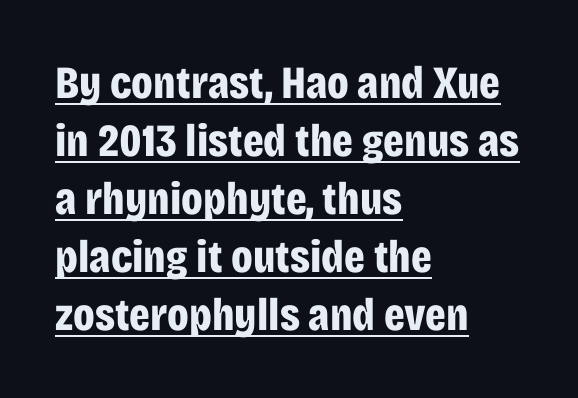
Q: Is the text bold? A: Yes.
Q: Is the text italic (slanted)? A: No, it is upright.
Q: Is the typeface a serif or a sans-serif typeface? A: Sans-serif.
Q: Is the text underlined? A: Yes.
Q: How is the paragraph aligned? A: Left-aligned.
Q: Is the spacing between letters normal or unusually wide? A: Normal.
Q: Is the spacing between lines tight, normal or loose? A: Normal.
Q: Width (condensed, normal, or wide)? A: Condensed.
Q: Stroke contrast? A: Low.
Q: x-height? A: Large.
Q: Monospaced? A: No.
